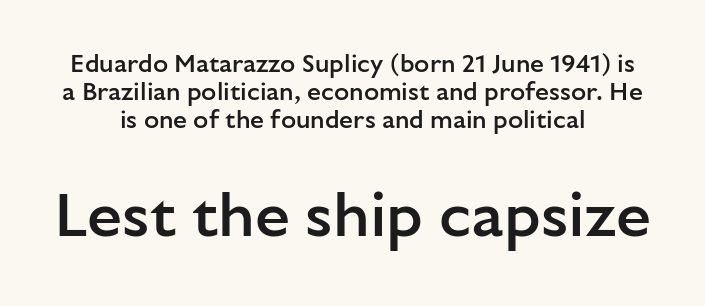
Q: Is the text bold? A: Semi-bold.
Q: Is the text italic (slanted)? A: No, it is upright.
Q: Is the typeface a serif or a sans-serif typeface? A: Sans-serif.
Q: Is the text underlined? A: No.
Q: How is the paragraph aligned? A: Centered.
Q: Is the spacing between letters normal or unusually wide? A: Normal.
Q: Is the spacing between lines tight, normal or loose? A: Tight.
Q: Which block of text is set in a larger size, the first (top) or the second (bottom)? A: The second (bottom) one.
Q: Width (condensed, normal, or wide)? A: Normal.
Q: Stroke contrast? A: Low.
Q: x-height? A: Medium.
Q: Monospaced? A: No.
